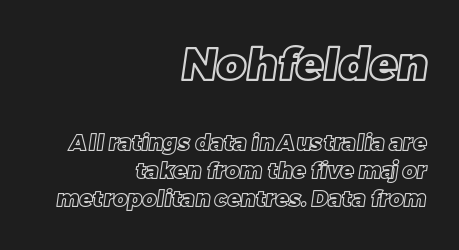
The image shows 45 px text type; set right-aligned, normal line spacing (1.27x), normal letter spacing, not underlined; the first (top) block is 2.05x larger; a large x-height.
